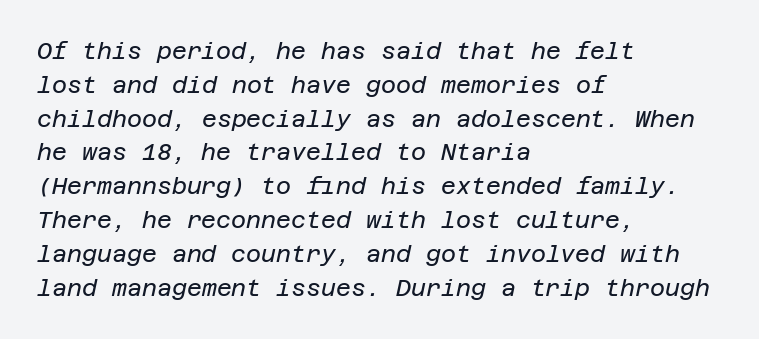
Students, note that the glyphs here touch the page at normal intervals. Leading: standard. Honestly, there is no underline to notice here at all. Every character sits at an angle, as italics do. Does the copy run flush right? No — it runs flush left.
